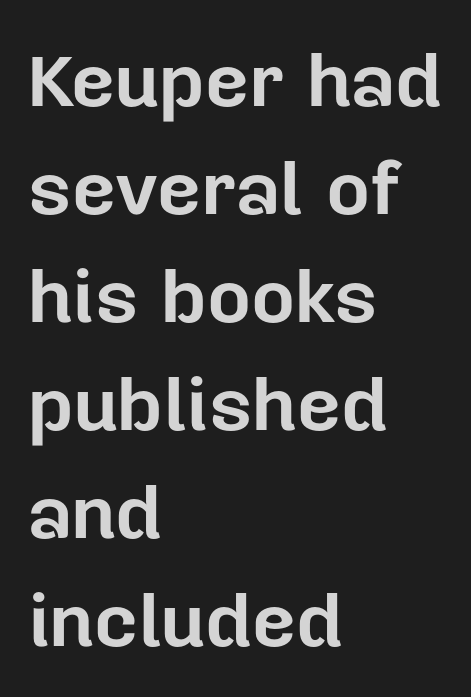
Note the varied advance widths — an 'i' is clearly narrower than an 'm'. Clear beneath every line of the passage. Words appear dense and cohesive because spacing is normal. A student would call this left alignment; a typographer would say flush left, rag right. Every stem runs plumb, perpendicular to the baseline.
